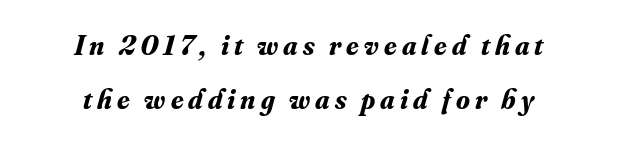
On the weight axis this lands at bold, roughly 700. Every row of glyphs is offset so its center matches the block's center. Honestly, there is no underline to notice here at all. The leading is generous, giving the passage an open texture. A typesetter would call this proportional, since set widths differ per character.
